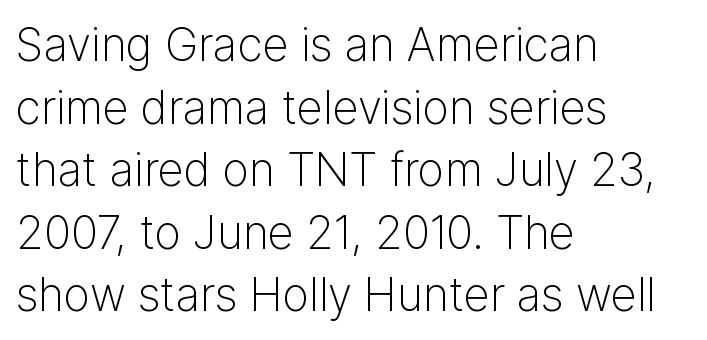
The glyphs in this specimen are sans serif. Posture: straight, roman, zero tilt. No chunkiness to these letters — they're not bold. The paragraph shown leans on its left margin.
